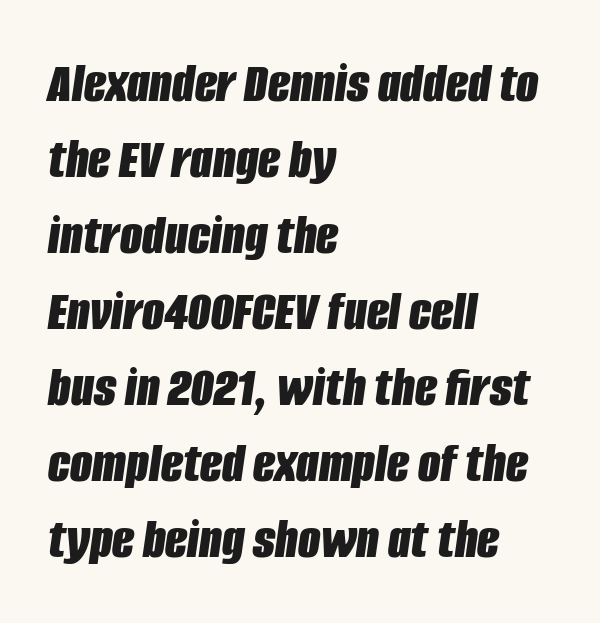
{"italic": "yes", "lean": "right", "slant_degrees": 8, "bold": "yes", "weight": "bold", "width": "condensed", "stroke_contrast": "low", "x_height": "large", "monospaced": "no", "underline": "no", "align": "left", "line_spacing": "normal", "line_spacing_ratio": 1.31, "letter_spacing": "normal", "letter_spacing_em": 0.0, "glyph_px": 58}
